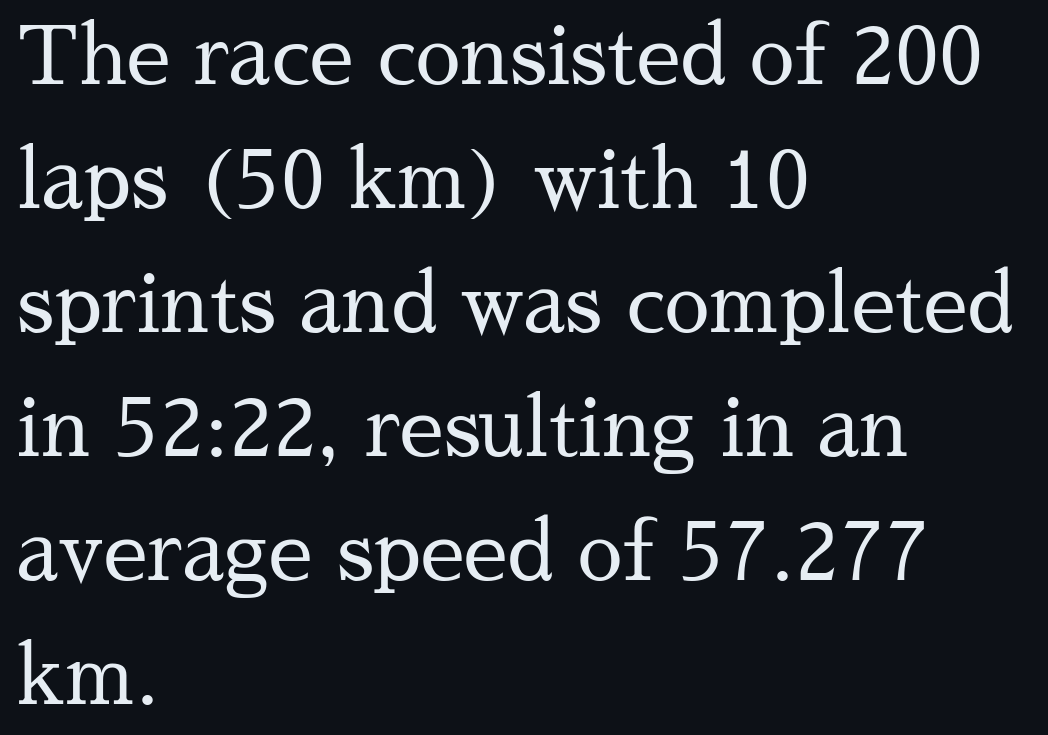
Q: Is the text bold? A: No.
Q: Is the text italic (slanted)? A: No, it is upright.
Q: Is the typeface a serif or a sans-serif typeface? A: Serif.
Q: Is the text underlined? A: No.
Q: How is the paragraph aligned? A: Left-aligned.
Q: Is the spacing between letters normal or unusually wide? A: Normal.
Q: Is the spacing between lines tight, normal or loose? A: Normal.
Q: Width (condensed, normal, or wide)? A: Normal.
Q: Stroke contrast? A: Medium.
Q: x-height? A: Medium.
Q: Monospaced? A: No.
